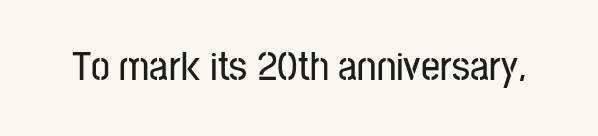
The image shows 42 px condensed sans-serif type, upright; set normal letter spacing, not underlined; low stroke contrast and a medium x-height.
